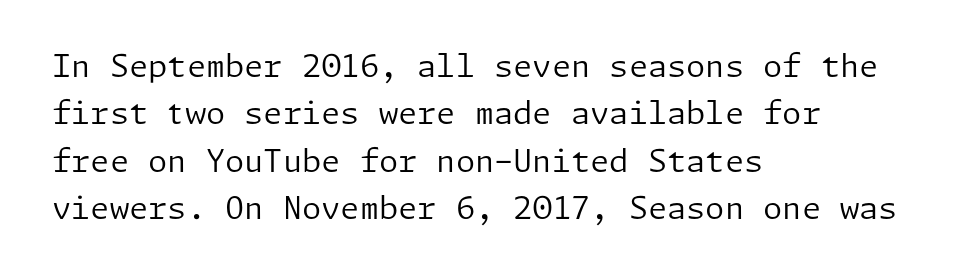
The image shows 31 px regular-weight sans-serif type, upright; set left-aligned, normal line spacing (1.53x), normal letter spacing, not underlined; low stroke contrast and a medium x-height.
